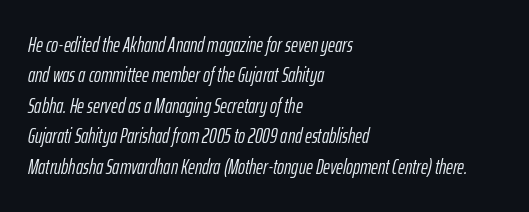
The image shows 21 px text type, italic (leaning right); set left-aligned, normal line spacing (1.45x), normal letter spacing, not underlined.
